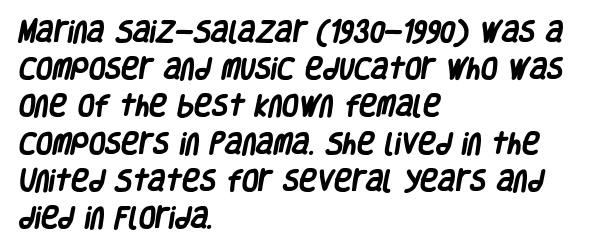
{"bold": "yes", "underline": "no", "align": "left", "line_spacing": "normal", "line_spacing_ratio": 1.55, "letter_spacing": "normal", "letter_spacing_em": 0.0, "glyph_px": 24}
